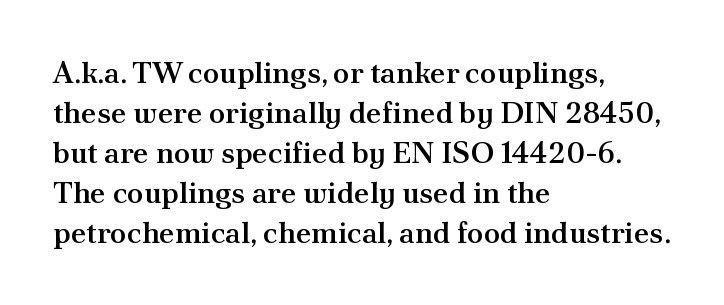
{"serif": "yes", "italic": "no", "bold": "semi", "weight": "semibold", "width": "normal", "stroke_contrast": "medium", "x_height": "small", "monospaced": "no", "underline": "no", "align": "left", "line_spacing": "normal", "line_spacing_ratio": 1.33, "letter_spacing": "normal", "letter_spacing_em": 0.0, "glyph_px": 30}
